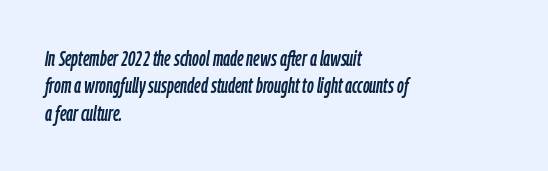
{"italic": "yes", "lean": "right", "slant_degrees": 9, "underline": "no", "align": "left", "line_spacing": "normal", "line_spacing_ratio": 1.3, "letter_spacing": "normal", "letter_spacing_em": 0.0, "glyph_px": 21}
